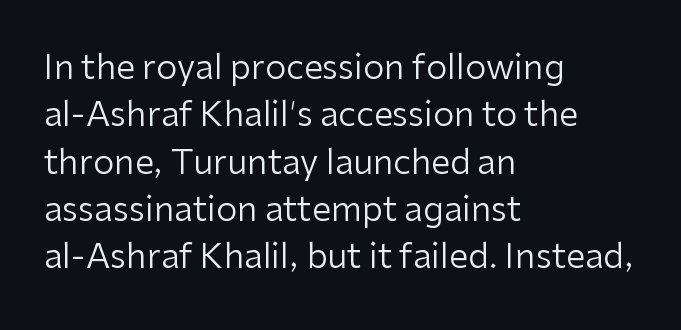
The image shows 34 px regular-weight sans-serif type, upright; set left-aligned, normal line spacing (1.39x), normal letter spacing, not underlined; low stroke contrast and a medium x-height.
